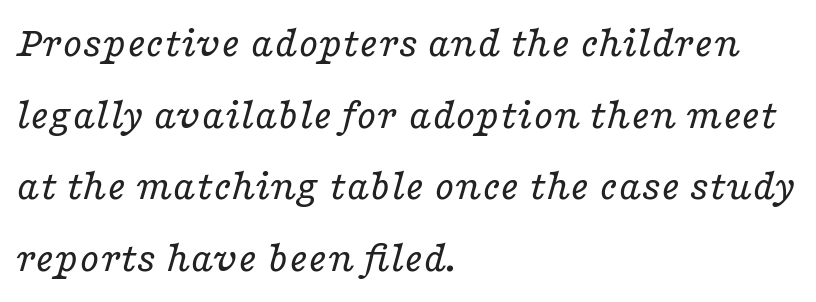
The specimen reads as italic at a glance. The horizontal fit of the characters is conventional and even. The space beneath each line is pristine and unruled. Caption: face not bold, strokes unweighted. Think of a printed novel: that variable character pitch is what you see here.
